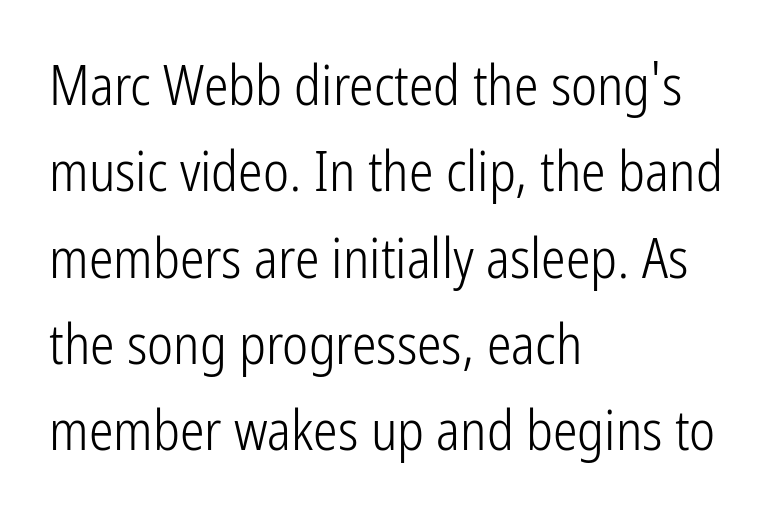
{"serif": "no", "italic": "no", "bold": "no", "weight": "light", "width": "condensed", "stroke_contrast": "low", "x_height": "medium", "monospaced": "no", "underline": "no", "align": "left", "line_spacing": "normal", "line_spacing_ratio": 1.57, "letter_spacing": "normal", "letter_spacing_em": 0.0, "glyph_px": 55}
